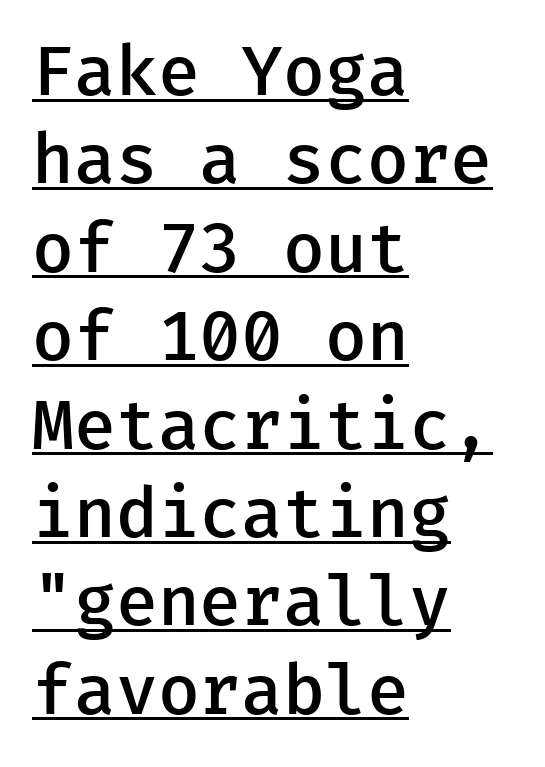
Does the weight exceed regular? Yes, but only to semibold. This is underlined copy, the kind a proofreader might mark for attention. Style check: upright. In terms of letterspacing, this is plain default setting. Observe the absence of serifs on each vertical stroke in this sample.
